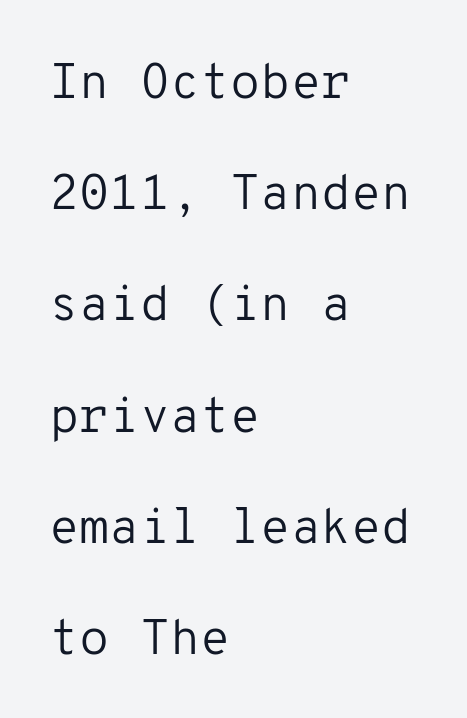
Every character here occupies the same horizontal width, giving the sample a typewriter-like rhythm. Letters rest on an invisible, unmarked baseline. The line texture is even and compact thanks to regular tracking. Each letter's strokes conclude bluntly, with no projecting serifs. Counters stay open thanks to moderate or lighter strokes.
